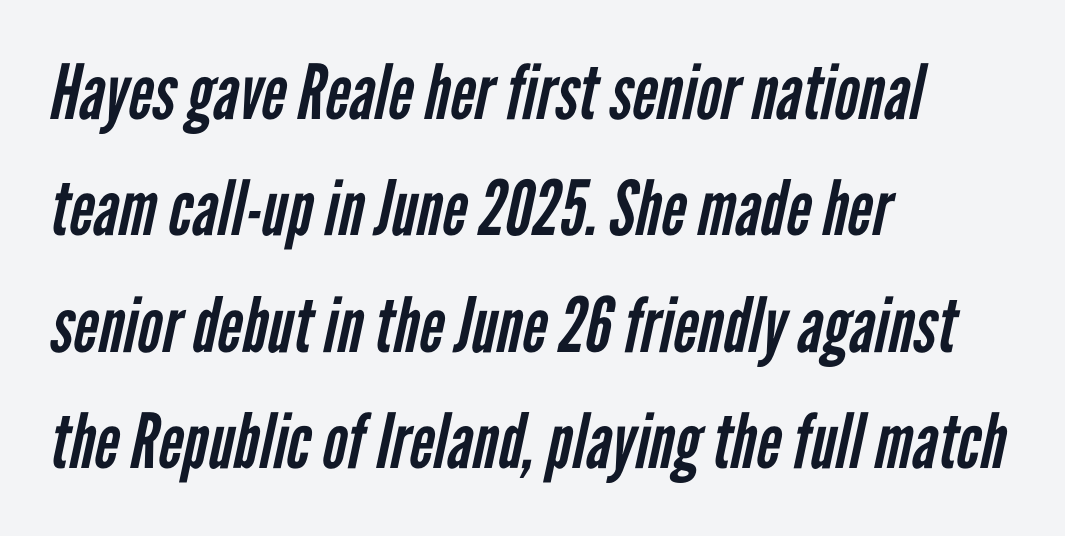
{"serif": "no", "bold": "no", "weight": "regular", "width": "condensed", "stroke_contrast": "low", "x_height": "medium", "monospaced": "no", "underline": "no", "align": "left", "line_spacing": "normal", "line_spacing_ratio": 1.53, "letter_spacing": "normal", "letter_spacing_em": 0.0, "glyph_px": 76}
